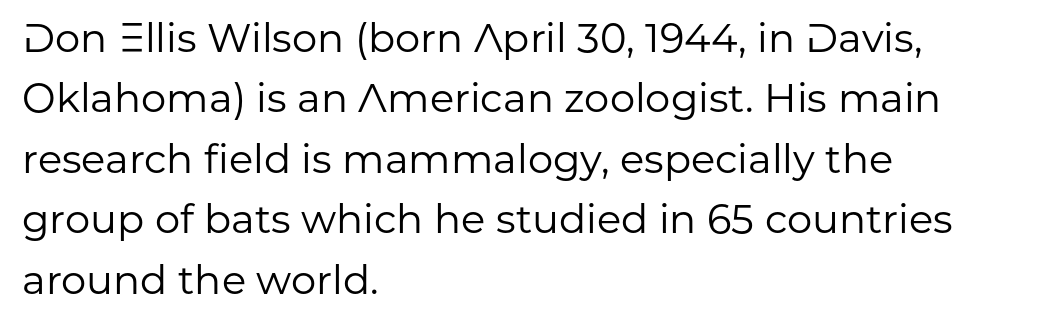
Compared with a centered layout, this one pins lines to the left instead. The glyphs in this specimen are sans serif. Plain, unruled lines of type. How are the letters spaced? Ordinarily, with no added tracking. Do the characters align in a grid? No, the font is proportional. The letters look calm and open, with moderate or lighter stems.
